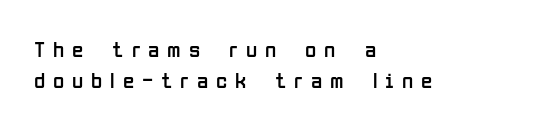
Counters stay open thanks to moderate or lighter strokes. The lettering holds an erect, upright posture throughout. The lines in this sample share a left origin and differ only in where they stop. The space between consecutive lines is moderate. Observe the wide spacing: letters keep a clear distance from each other. Underlining? Definitely not there.
